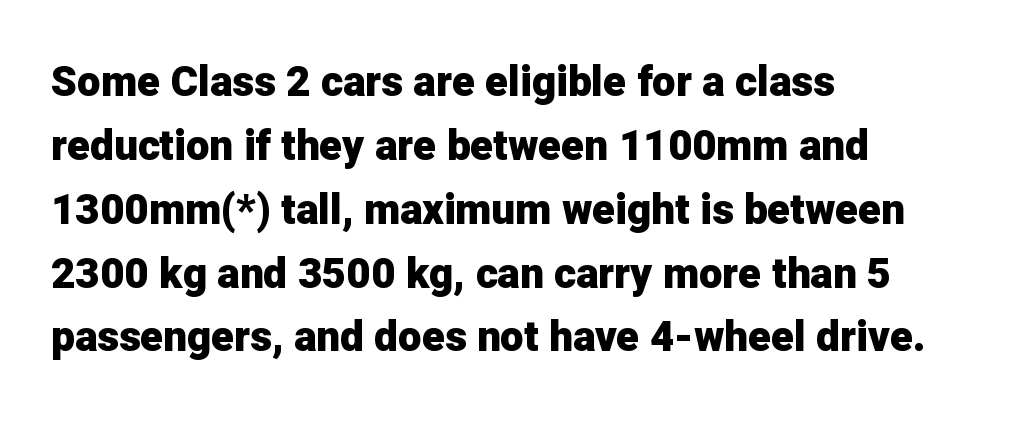
The image shows 42 px heavy sans-serif type, upright; set left-aligned, normal line spacing (1.52x), normal letter spacing, not underlined; low stroke contrast and a medium x-height.
